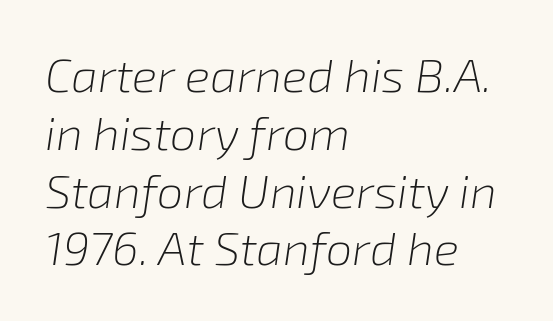
The image shows 47 px light type, italic (leaning right); set left-aligned, line spacing 1.23x, normal letter spacing, not underlined; low stroke contrast and a medium x-height.
